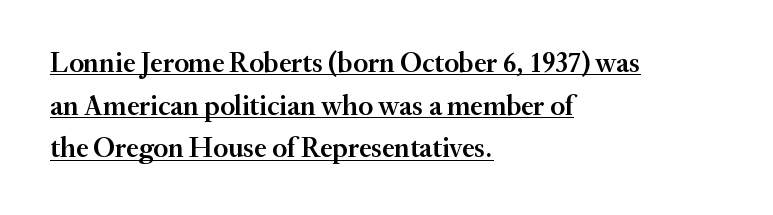
{"serif": "yes", "italic": "no", "bold": "semi", "weight": "semibold", "width": "normal", "stroke_contrast": "medium", "x_height": "small", "monospaced": "no", "underline": "yes", "align": "left", "line_spacing": "normal", "line_spacing_ratio": 1.52, "letter_spacing": "normal", "letter_spacing_em": 0.0, "glyph_px": 28}
